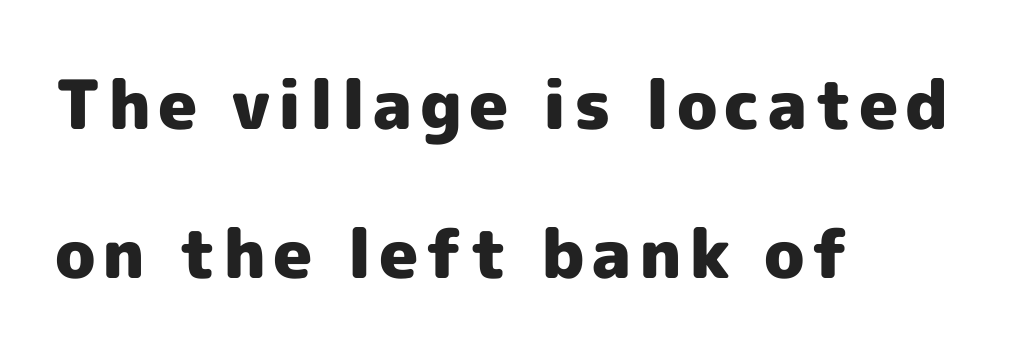
Q: Is the text bold? A: Yes.
Q: Is the text italic (slanted)? A: No, it is upright.
Q: Is the typeface a serif or a sans-serif typeface? A: Sans-serif.
Q: Is the text underlined? A: No.
Q: How is the paragraph aligned? A: Left-aligned.
Q: Is the spacing between lines tight, normal or loose? A: Loose.
Q: Width (condensed, normal, or wide)? A: Normal.
Q: x-height? A: Medium.
Q: Monospaced? A: No.
